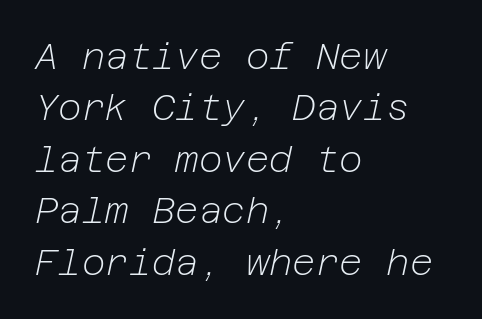
Q: Is the text bold? A: No.
Q: Is the text italic (slanted)? A: Yes, it leans right by about 12 degrees.
Q: Is the text underlined? A: No.
Q: How is the paragraph aligned? A: Left-aligned.
Q: Is the spacing between letters normal or unusually wide? A: Normal.
Q: Is the spacing between lines tight, normal or loose? A: Normal.
Q: Width (condensed, normal, or wide)? A: Normal.
Q: Stroke contrast? A: Low.
Q: x-height? A: Medium.
